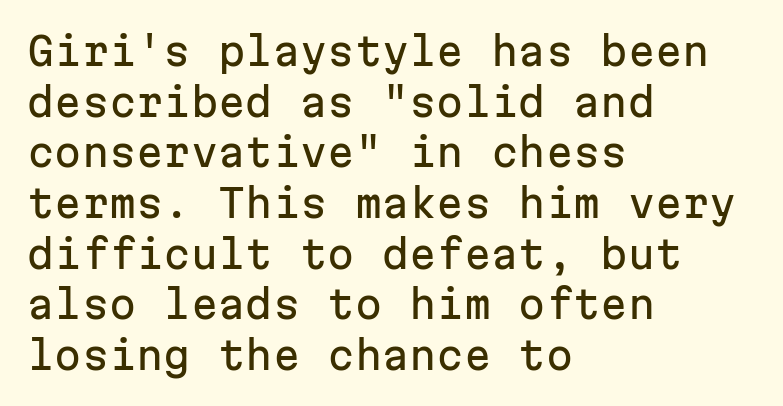
Q: Is the text italic (slanted)? A: No, it is upright.
Q: Is the typeface a serif or a sans-serif typeface? A: Sans-serif.
Q: Is the text underlined? A: No.
Q: How is the paragraph aligned? A: Left-aligned.
Q: Is the spacing between letters normal or unusually wide? A: Normal.
Q: Is the spacing between lines tight, normal or loose? A: Normal.
Q: Width (condensed, normal, or wide)? A: Normal.
Q: Stroke contrast? A: Low.
Q: x-height? A: Medium.
Q: Monospaced? A: Yes.
